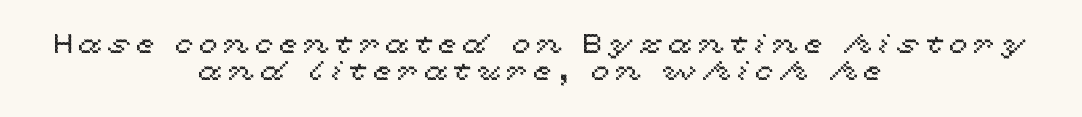
The zone under the glyphs is completely vacant. The rendering uses a small line-height, squeezing the rows. These lines have a slow, spaced-out rhythm from letter to letter. Short and long lines alike share a common midpoint.
